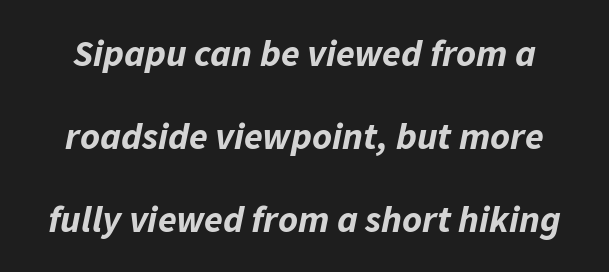
The image shows 38 px bold type, italic (leaning right); set loose line spacing (2.19x), normal letter spacing, not underlined; low stroke contrast and a medium x-height.
